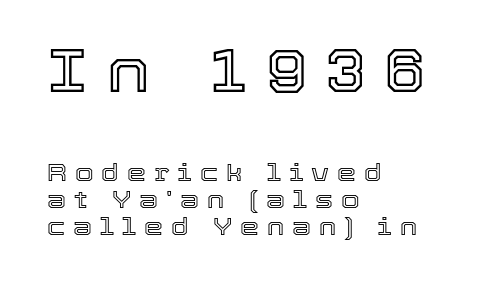
The image shows 60 px text type, upright; set left-aligned, tight line spacing (1.13x), unusually wide letter spacing (+0.33 em), not underlined; the first (top) block is 2.5x larger; a medium x-height.
